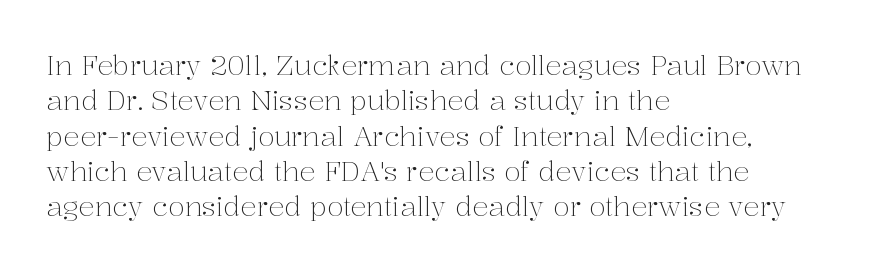
Line beginnings align vertically; line endings do not. The typography opts for an upright posture over an oblique one. Baseline-to-baseline distance is the conventional proportion of letter height. The characters are drawn with everyday or finer stroke widths. Here the glyphs are tracked normally, forming tight word shapes.
